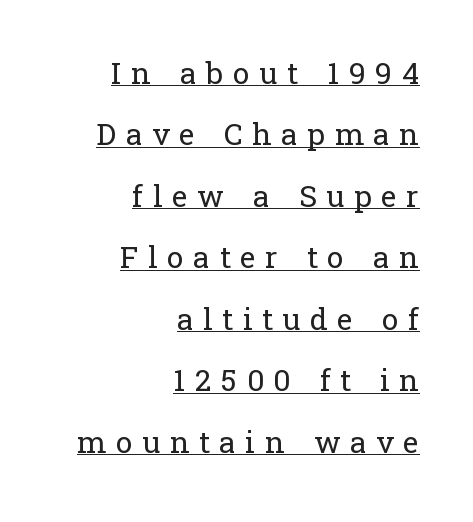
Q: Is the text bold? A: No.
Q: Is the text italic (slanted)? A: No, it is upright.
Q: Is the typeface a serif or a sans-serif typeface? A: Serif.
Q: Is the text underlined? A: Yes.
Q: How is the paragraph aligned? A: Right-aligned.
Q: Is the spacing between letters normal or unusually wide? A: Unusually wide.
Q: Is the spacing between lines tight, normal or loose? A: Loose.
Q: Width (condensed, normal, or wide)? A: Normal.
Q: Stroke contrast? A: Low.
Q: x-height? A: Medium.
Q: Monospaced? A: No.
